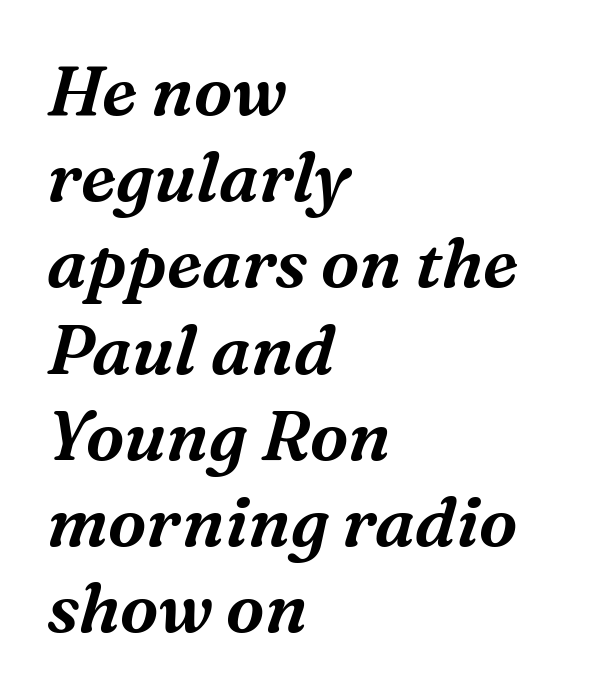
{"serif": "yes", "italic": "yes", "lean": "right", "slant_degrees": 16, "width": "normal", "stroke_contrast": "medium", "x_height": "medium", "monospaced": "no", "underline": "no", "align": "left", "line_spacing": "normal", "line_spacing_ratio": 1.25, "letter_spacing": "normal", "letter_spacing_em": 0.0, "glyph_px": 69}
